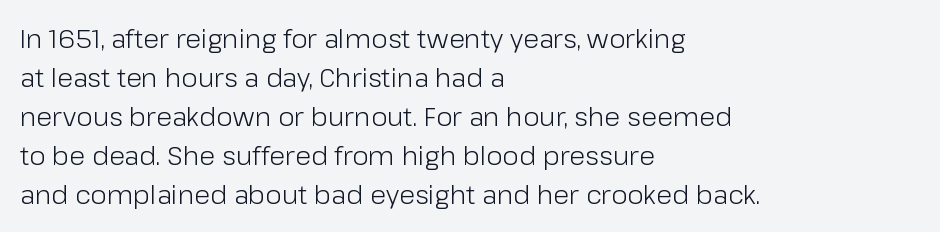
Each new line begins a customary step beneath the previous one. Students, note that the glyphs here touch the page at normal intervals. Letters rest on an invisible, unmarked baseline. Posture: upright roman.
